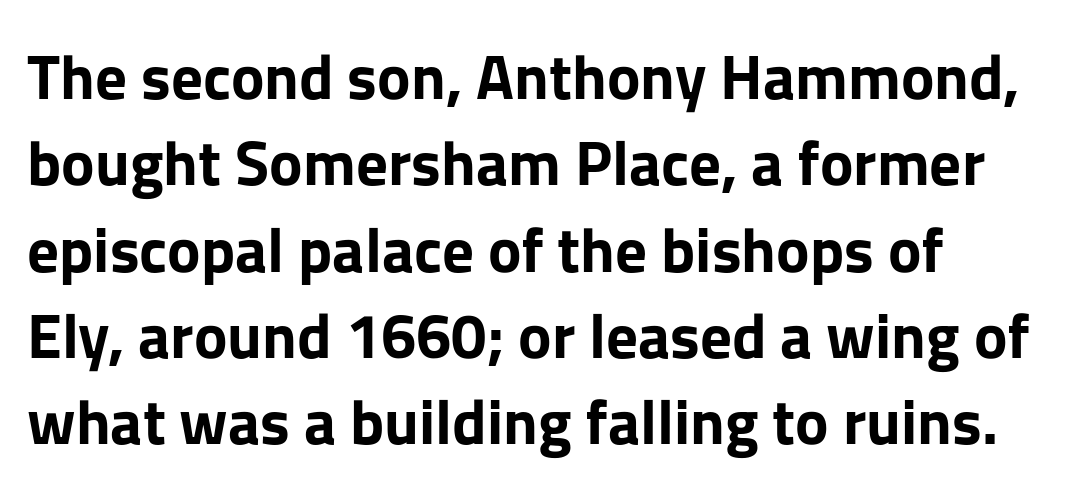
{"serif": "no", "italic": "no", "bold": "yes", "weight": "bold", "width": "normal", "stroke_contrast": "low", "x_height": "medium", "monospaced": "no", "underline": "no", "line_spacing": "normal", "line_spacing_ratio": 1.37, "letter_spacing": "normal", "letter_spacing_em": 0.0, "glyph_px": 63}
